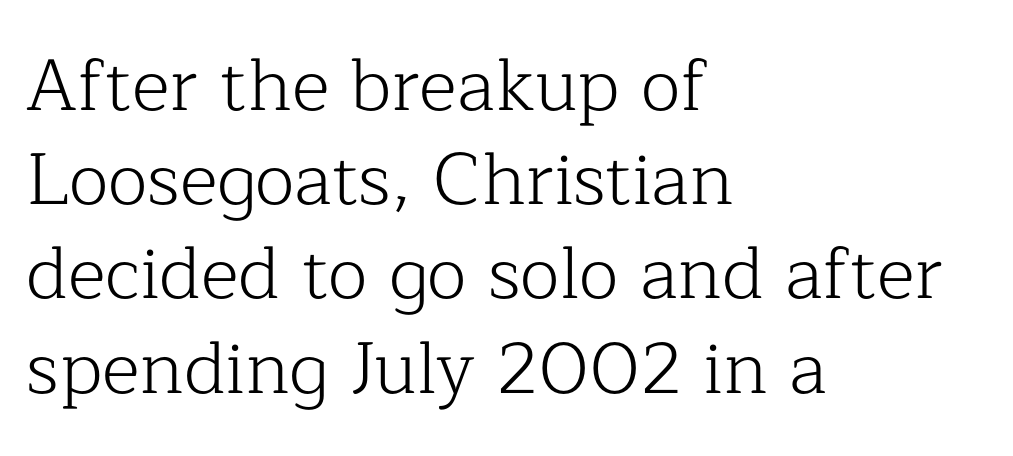
The image shows 73 px light serif type, upright; set left-aligned, normal line spacing (1.29x), normal letter spacing, not underlined; low stroke contrast and a medium x-height.
